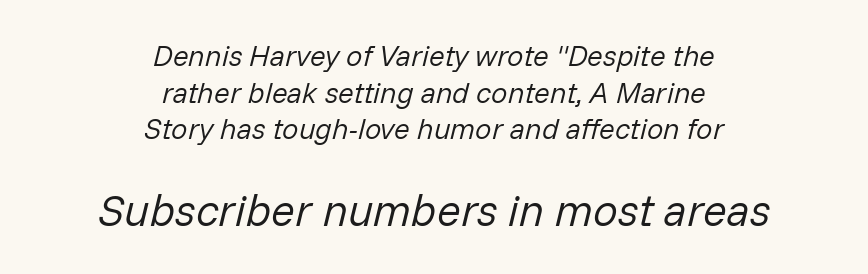
{"italic": "yes", "lean": "right", "slant_degrees": 14, "bold": "no", "weight": "regular", "width": "normal", "stroke_contrast": "low", "x_height": "medium", "monospaced": "no", "underline": "no", "align": "center", "line_spacing": "normal", "line_spacing_ratio": 1.26, "letter_spacing": "normal", "letter_spacing_em": 0.0, "larger_block": "second", "size_ratio": 1.52, "glyph_px": 44}
